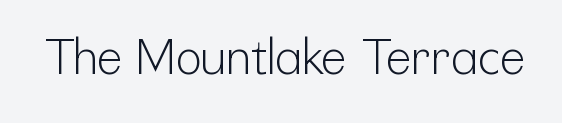
Posture: upright roman. Glance below the letters and you will spot only blank space. Counters stay open thanks to moderate or lighter strokes. Short note: letters normally spaced. The face used here is proportionally spaced, like ordinary book or web type. Does the type have serifs? No, each stem ends abruptly.
